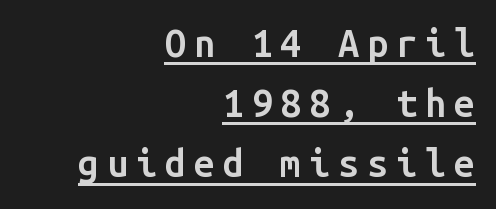
{"serif": "no", "italic": "no", "bold": "semi", "weight": "semibold", "width": "normal", "stroke_contrast": "low", "x_height": "medium", "monospaced": "yes", "underline": "yes", "align": "right", "line_spacing": "normal", "line_spacing_ratio": 1.58, "letter_spacing": "wide", "letter_spacing_em": 0.2, "glyph_px": 38}
